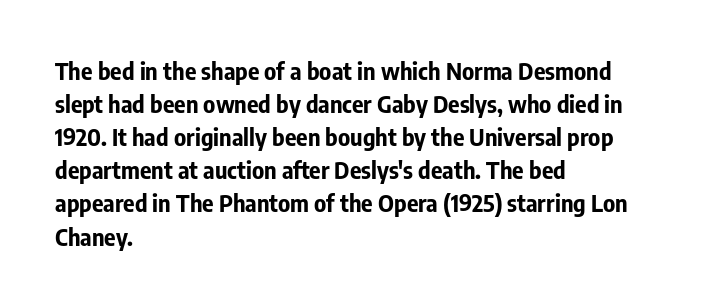
The image shows 24 px bold type, upright; set left-aligned, normal line spacing (1.38x), normal letter spacing, not underlined.
